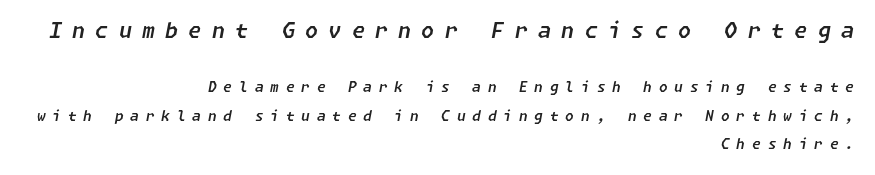
{"italic": "yes", "lean": "right", "slant_degrees": 11, "underline": "no", "align": "right", "line_spacing": "loose", "line_spacing_ratio": 2.05, "letter_spacing": "wide", "letter_spacing_em": 0.49, "larger_block": "first", "size_ratio": 1.5, "glyph_px": 21}
